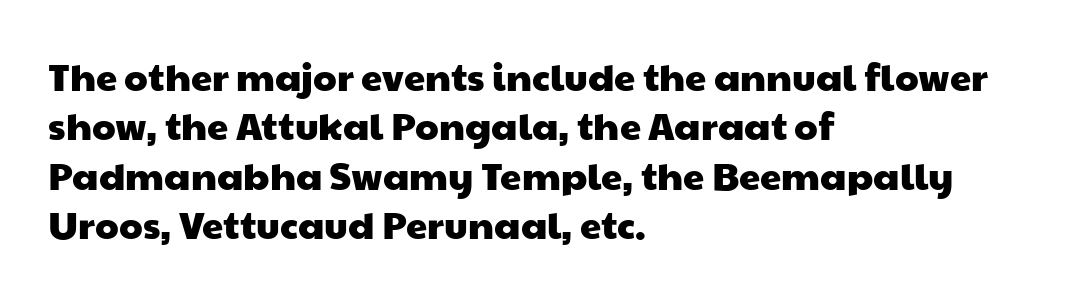
The image shows 38 px wide sans-serif type; set left-aligned, normal line spacing (1.3x), normal letter spacing, not underlined; low stroke contrast and a medium x-height.
